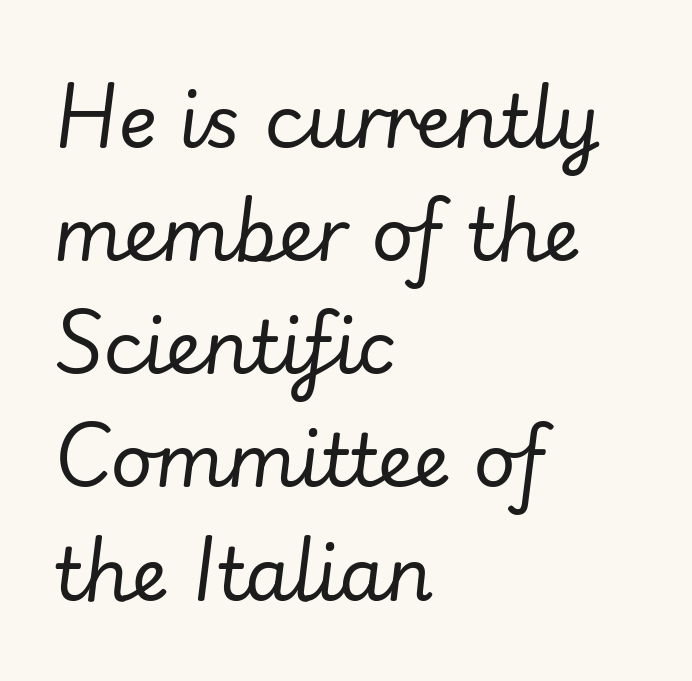
Each row of text sits above clean, open space. Characters follow at the spacing the type designer built in. Short and long lines alike share a common starting point at left. Evenly set lines give the paragraph a standard silhouette. The passage shown leans; its letterforms are oblique.
